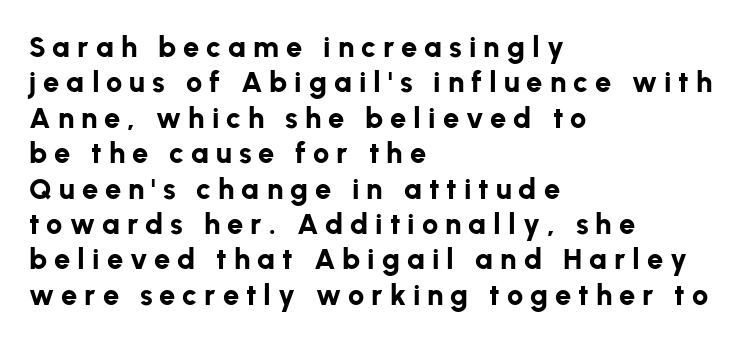
A typesetter would call this proportional, since set widths differ per character. Nope, no serifs anywhere on these letters. Type without underlining. Quick note: not italic, upright. Honestly, the letter spacing is so wide it's the main thing you notice.
